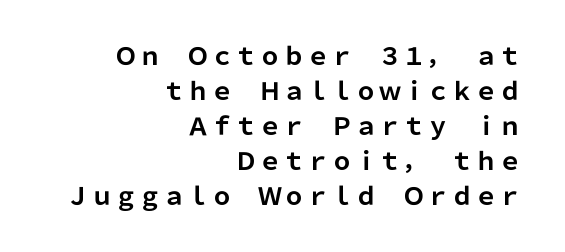
Q: Is the text bold? A: Yes.
Q: Is the text italic (slanted)? A: No, it is upright.
Q: Is the text underlined? A: No.
Q: How is the paragraph aligned? A: Right-aligned.
Q: Is the spacing between letters normal or unusually wide? A: Normal.
Q: Is the spacing between lines tight, normal or loose? A: Normal.
